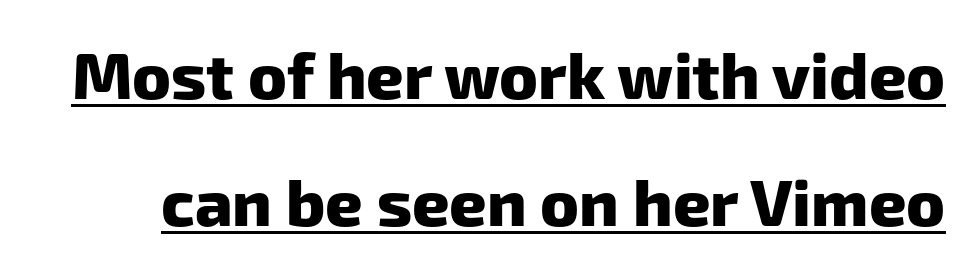
Widely set lines give the paragraph a tall, airy silhouette. Note the varied advance widths — an 'i' is clearly narrower than an 'm'. Descenders here cross a horizontal rule under the line. This sample uses a sans-serif face.
